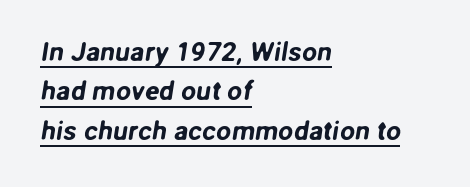
The image shows 27 px text type; set left-aligned, normal line spacing (1.46x), normal letter spacing, underlined.
